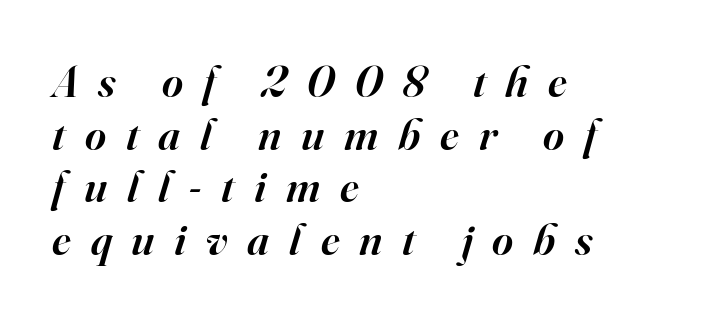
The glyphs are unaccompanied by any horizontal stroke below them. Horizontally, the lines are justified to the leading edge only. Each letter's strokes conclude with small projecting serifs. Spacing verdict: proportional, widths tailored to each character.
